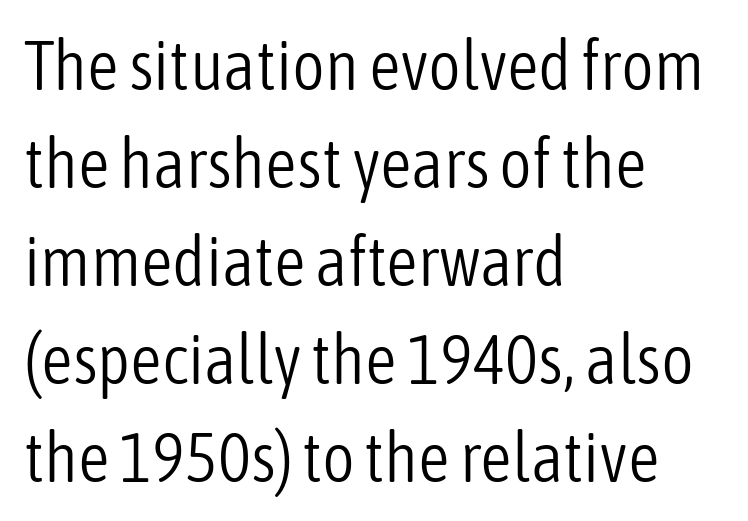
In CSS terms this would be text-align: left. Vertical strokes here are truly vertical. Line spacing here is normal. Unmarked baselines from the first word to the last. The letters advance in unequal steps, a hallmark of proportional type.
